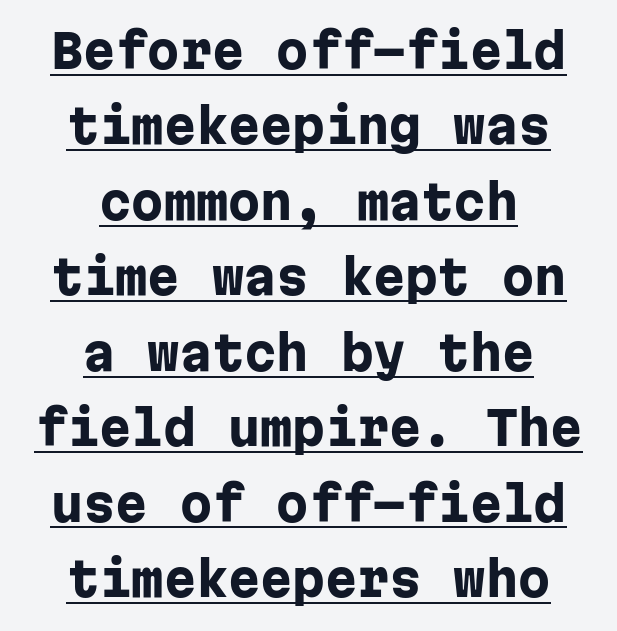
The image shows 46 px heavy sans-serif type, upright, monospaced; set centered, normal line spacing (1.64x), normal letter spacing, underlined; low stroke contrast and a medium x-height.
